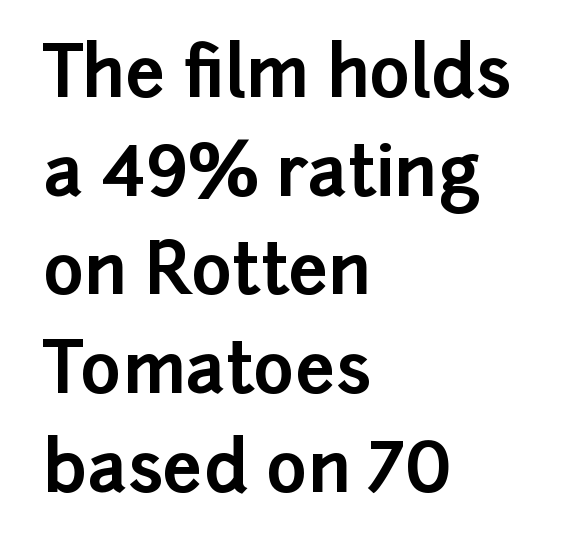
Lines of text with bare space underneath. Chunky letters — that's bold for sure. Looks like regular typesetting: each glyph gets only the width it needs. The face used here is rendered with its standard letterfit. Where is the straight margin? On the left.
